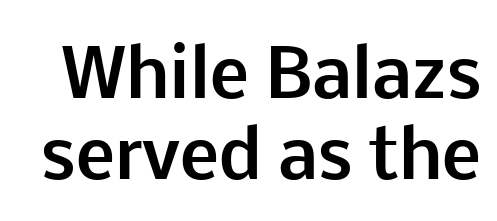
Serif or sans? Sans — the stroke terminals are bare. Spacing verdict: proportional, widths tailored to each character. Posture: straight, roman, zero tilt. A typesetter would call this zero additional tracking. Plain, unruled lines of type. Weight check: bold — yes, fully.
